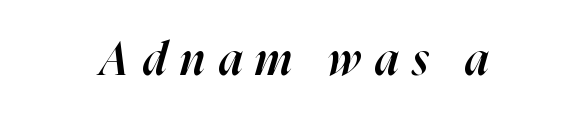
I'd describe the lettering as semibold — firm but not a full bold. The glyphs look as if they've been sheared to an angle. Character widths vary here, with narrow letters taking less room than wide ones. Quick note: underline off. Glyph-to-glyph distance is far greater than everyday printed text.
